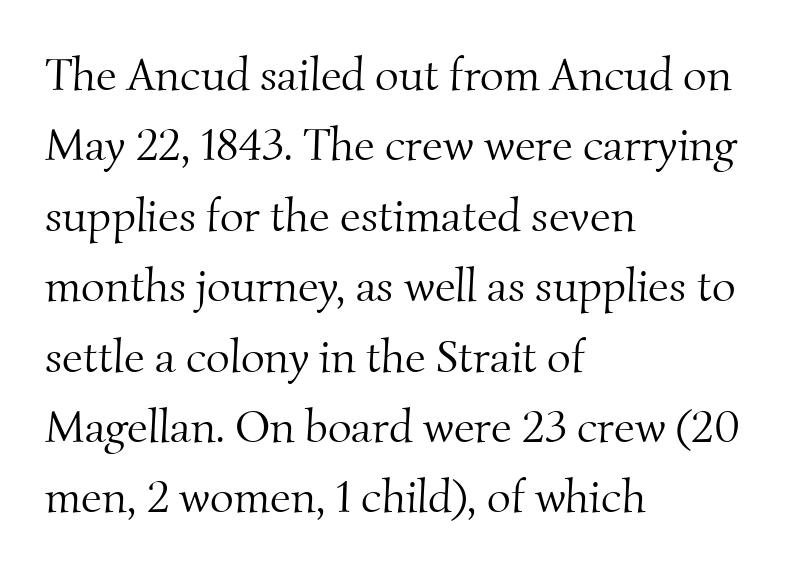
{"serif": "yes", "bold": "no", "weight": "light", "width": "normal", "stroke_contrast": "medium", "x_height": "small", "monospaced": "no", "underline": "no", "align": "left", "line_spacing": "normal", "line_spacing_ratio": 1.53, "letter_spacing": "normal", "letter_spacing_em": 0.0, "glyph_px": 46}
